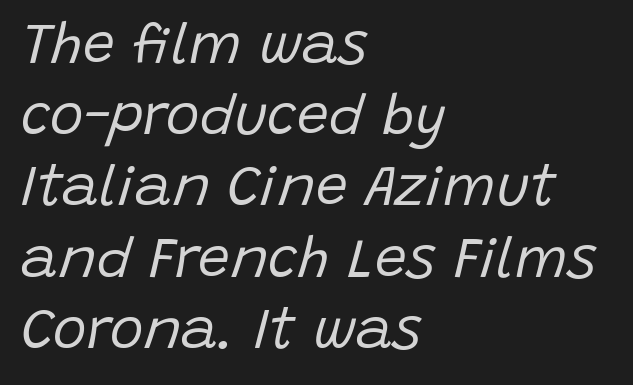
Q: Is the text bold? A: No.
Q: Is the text italic (slanted)? A: Yes, it leans right by about 15 degrees.
Q: Is the text underlined? A: No.
Q: How is the paragraph aligned? A: Left-aligned.
Q: Is the spacing between letters normal or unusually wide? A: Normal.
Q: Is the spacing between lines tight, normal or loose? A: Normal.
Q: Width (condensed, normal, or wide)? A: Normal.
Q: Stroke contrast? A: Low.
Q: x-height? A: Large.
Q: Monospaced? A: No.
